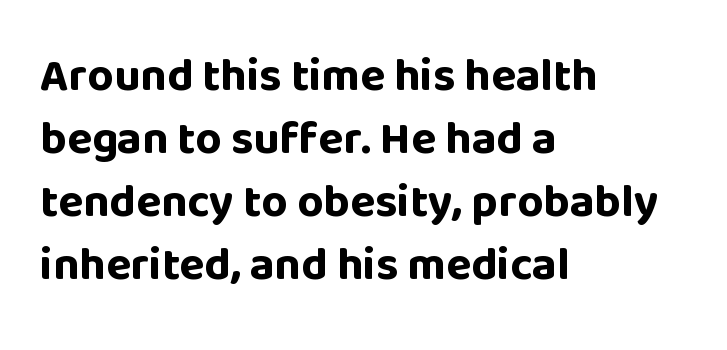
Q: Is the text bold? A: Yes.
Q: Is the text italic (slanted)? A: No, it is upright.
Q: Is the typeface a serif or a sans-serif typeface? A: Sans-serif.
Q: Is the text underlined? A: No.
Q: How is the paragraph aligned? A: Left-aligned.
Q: Is the spacing between letters normal or unusually wide? A: Normal.
Q: Is the spacing between lines tight, normal or loose? A: Normal.
Q: Width (condensed, normal, or wide)? A: Normal.
Q: Stroke contrast? A: Low.
Q: x-height? A: Large.
Q: Monospaced? A: No.
